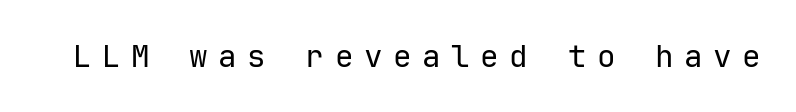
The image shows 31 px regular-weight sans-serif type, upright, monospaced; set unusually wide letter spacing (+0.34 em), not underlined; low stroke contrast and a medium x-height.
